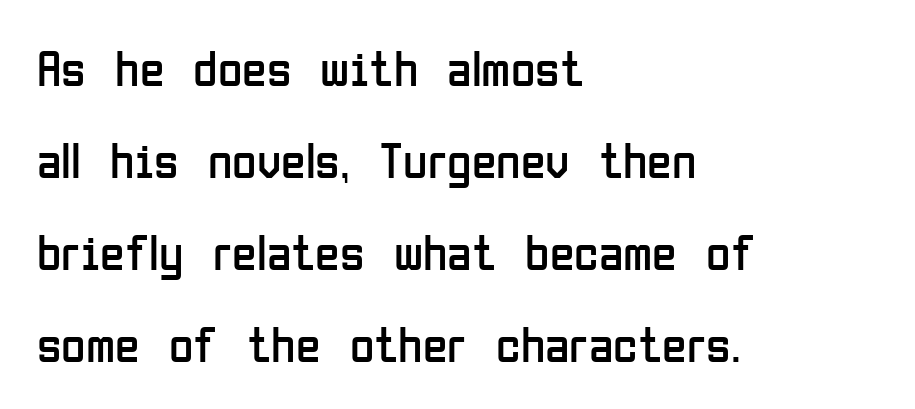
Q: Is the text bold? A: No.
Q: Is the text italic (slanted)? A: No, it is upright.
Q: Is the typeface a serif or a sans-serif typeface? A: Sans-serif.
Q: Is the text underlined? A: No.
Q: How is the paragraph aligned? A: Left-aligned.
Q: Is the spacing between letters normal or unusually wide? A: Normal.
Q: Width (condensed, normal, or wide)? A: Condensed.
Q: Stroke contrast? A: Low.
Q: x-height? A: Medium.
Q: Monospaced? A: No.
